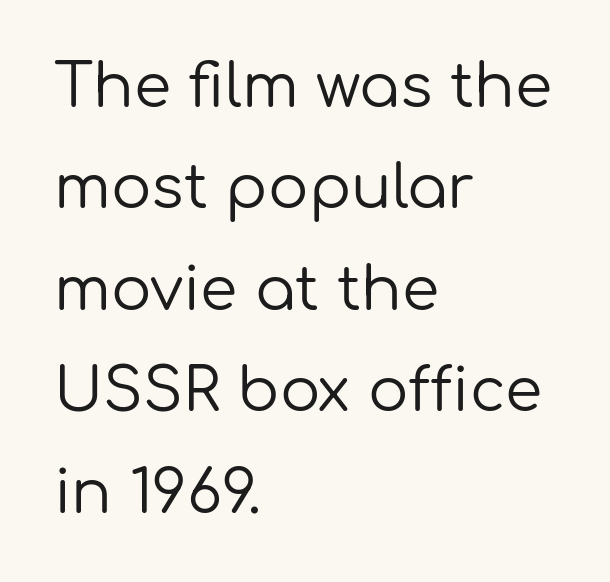
{"serif": "no", "italic": "no", "bold": "no", "weight": "regular", "width": "normal", "stroke_contrast": "low", "x_height": "medium", "monospaced": "no", "underline": "no", "align": "left", "line_spacing": "normal", "line_spacing_ratio": 1.69, "letter_spacing": "normal", "letter_spacing_em": 0.0, "glyph_px": 60}
